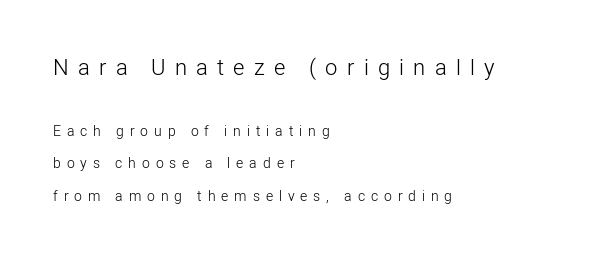
{"italic": "no", "bold": "no", "underline": "no", "align": "left", "line_spacing": "loose", "line_spacing_ratio": 2.32, "letter_spacing": "wide", "letter_spacing_em": 0.42, "larger_block": "first", "size_ratio": 1.57, "glyph_px": 22}
